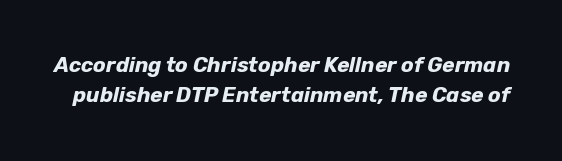
Q: Is the text bold? A: Yes.
Q: Is the text italic (slanted)? A: Yes, it leans right by about 12 degrees.
Q: Is the text underlined? A: No.
Q: Is the spacing between letters normal or unusually wide? A: Normal.
Q: Is the spacing between lines tight, normal or loose? A: Normal.
